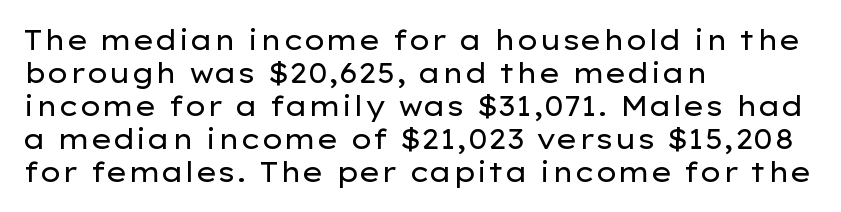
Q: Is the text bold? A: No.
Q: Is the text italic (slanted)? A: No, it is upright.
Q: Is the text underlined? A: No.
Q: How is the paragraph aligned? A: Left-aligned.
Q: Is the spacing between letters normal or unusually wide? A: Normal.
